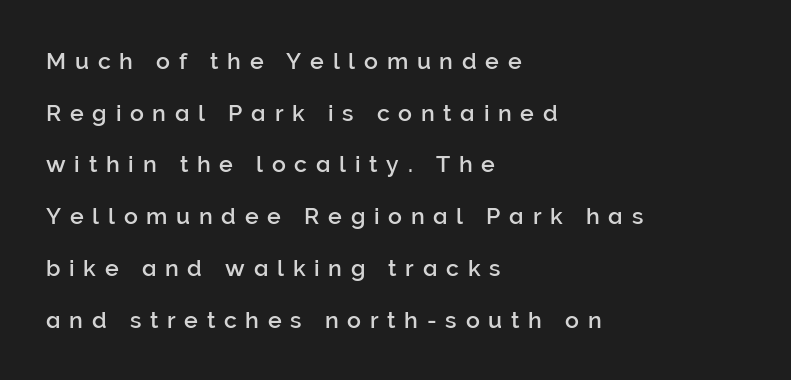
{"italic": "no", "underline": "no", "align": "left", "line_spacing": "loose", "line_spacing_ratio": 2.25, "letter_spacing": "wide", "letter_spacing_em": 0.38, "glyph_px": 23}
